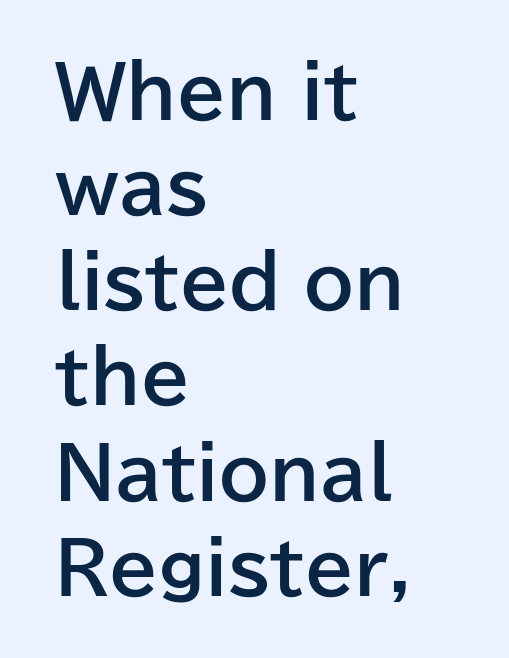
{"serif": "no", "italic": "no", "bold": "yes", "weight": "bold", "width": "normal", "stroke_contrast": "low", "x_height": "medium", "monospaced": "no", "underline": "no", "align": "left", "line_spacing": "normal", "line_spacing_ratio": 1.34, "letter_spacing": "normal", "letter_spacing_em": 0.0, "glyph_px": 71}
